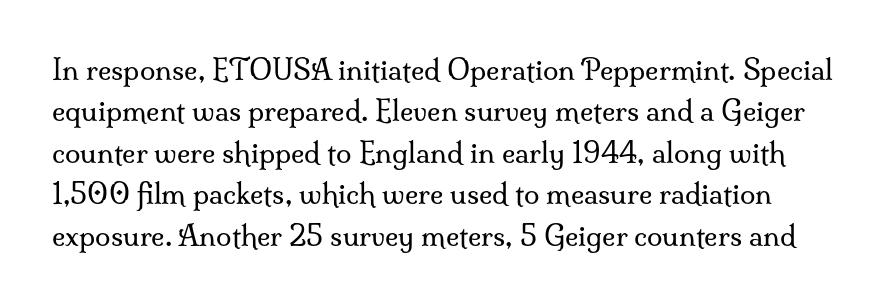
The image shows 28 px regular-weight serif type, upright; set normal line spacing (1.48x), normal letter spacing, not underlined; medium stroke contrast and a small x-height.
